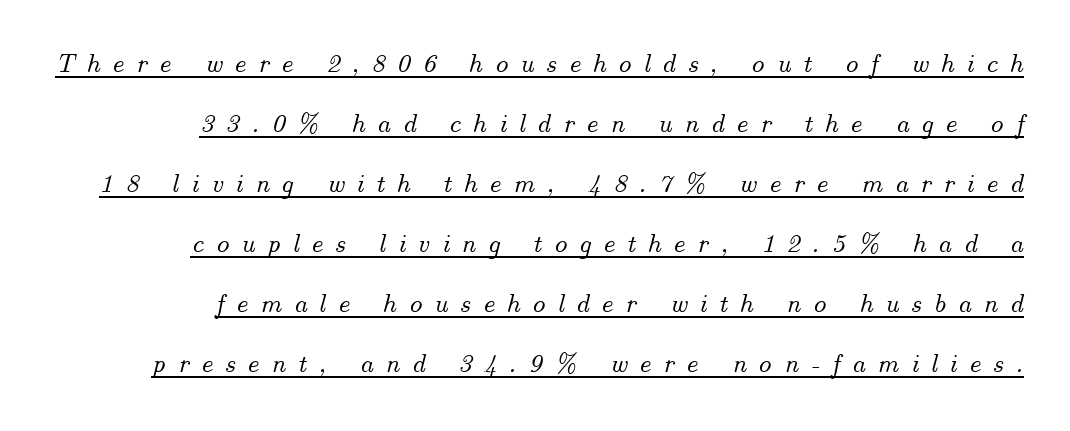
The rag falls on the left side of this text block. The axis of the letterforms is tilted away from vertical. These lines have a slow, spaced-out rhythm from letter to letter. This sample trades compactness for vertical openness between lines. Beneath each row of characters lies a ruled line.
